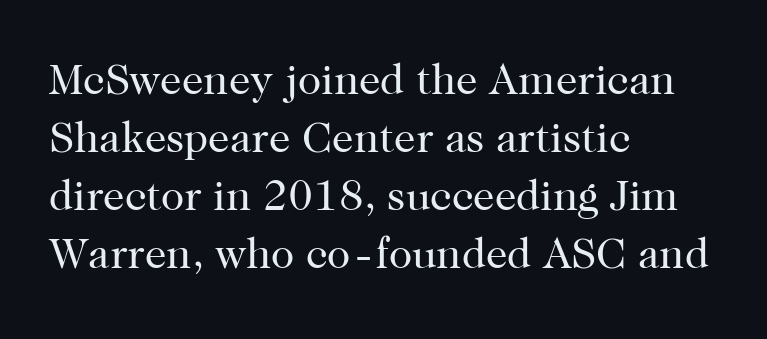
The image shows 43 px regular-weight serif type, upright; set left-aligned, normal line spacing (1.35x), normal letter spacing, not underlined; high stroke contrast and a medium x-height.
